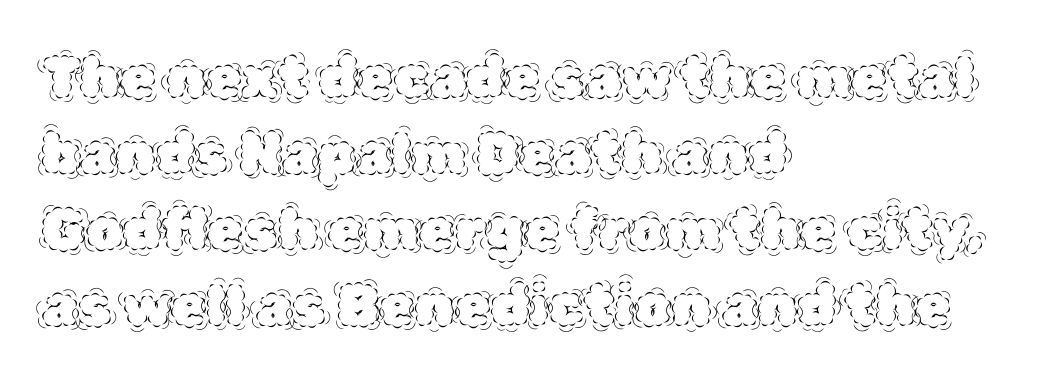
{"italic": "no", "bold": "no", "weight": "thin", "width": "normal", "x_height": "large", "monospaced": "no", "underline": "no", "align": "left", "line_spacing": "normal", "line_spacing_ratio": 1.31, "letter_spacing": "normal", "letter_spacing_em": 0.0, "glyph_px": 58}
